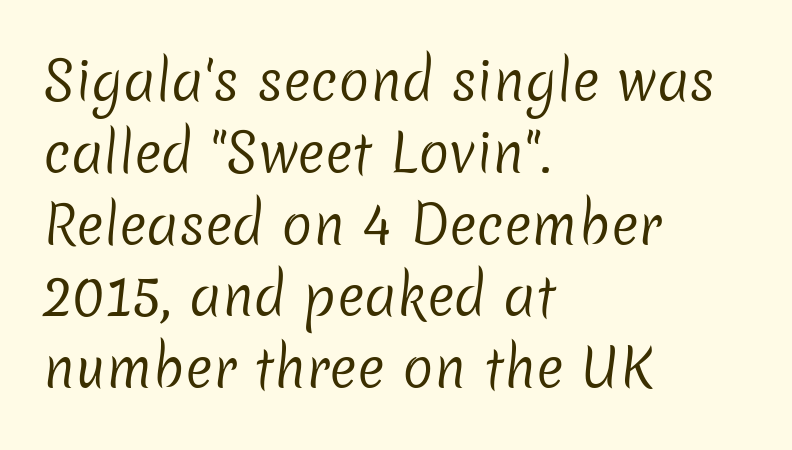
{"serif": "no", "bold": "no", "weight": "regular", "width": "normal", "stroke_contrast": "low", "x_height": "medium", "monospaced": "no", "underline": "no", "align": "left", "line_spacing": "normal", "line_spacing_ratio": 1.38, "letter_spacing": "normal", "letter_spacing_em": 0.0, "glyph_px": 52}
